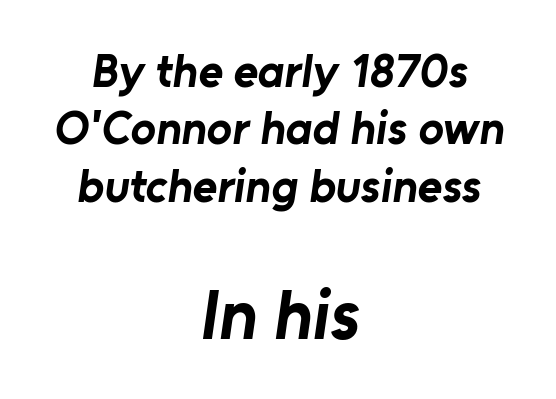
{"serif": "no", "bold": "yes", "weight": "bold", "width": "normal", "stroke_contrast": "low", "x_height": "medium", "monospaced": "no", "underline": "no", "align": "center", "line_spacing_ratio": 1.22, "letter_spacing": "normal", "letter_spacing_em": 0.0, "larger_block": "second", "size_ratio": 1.51, "glyph_px": 71}
